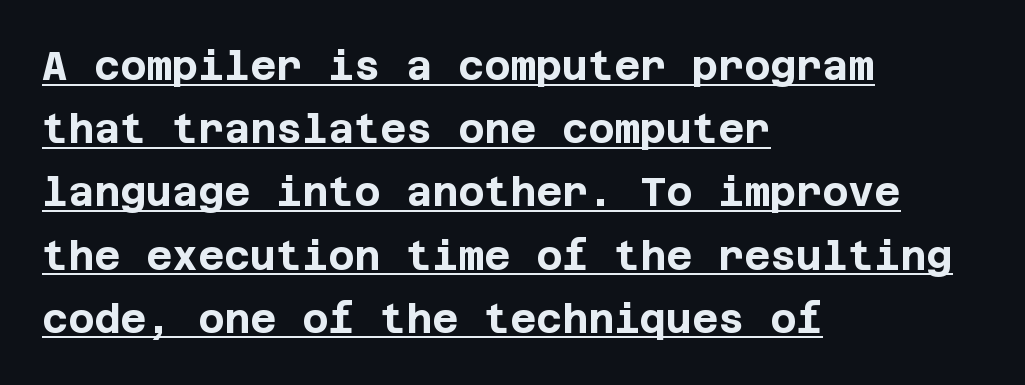
{"serif": "no", "italic": "no", "bold": "yes", "weight": "bold", "width": "normal", "stroke_contrast": "low", "x_height": "large", "underline": "yes", "align": "left", "line_spacing": "normal", "line_spacing_ratio": 1.58, "letter_spacing": "normal", "letter_spacing_em": 0.0, "glyph_px": 40}
